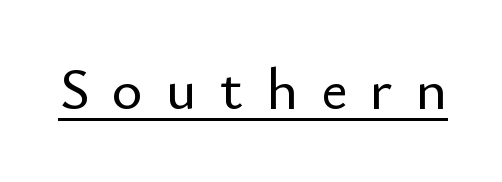
The image shows 59 px sans-serif type, upright; set unusually wide letter spacing (+0.39 em), underlined; low stroke contrast and a small x-height.
